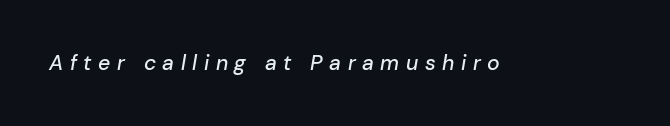
{"italic": "yes", "lean": "right", "slant_degrees": 10, "underline": "no", "letter_spacing": "wide", "letter_spacing_em": 0.31, "glyph_px": 21}
